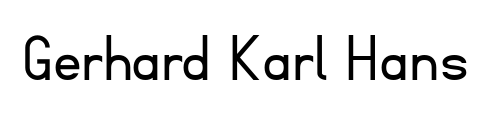
This rendering features lettering with no underline. Here the designer chose a conventional face with non-uniform glyph widths. The rendering keeps characters at their native spacing. Compared with a typical body face, this is equally light or lighter still. Note: no serifs on the glyphs.
